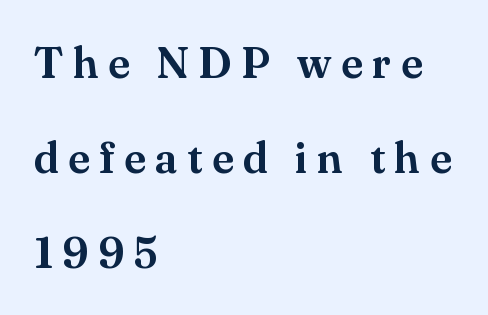
Q: Is the text italic (slanted)? A: No, it is upright.
Q: Is the typeface a serif or a sans-serif typeface? A: Serif.
Q: Is the text underlined? A: No.
Q: How is the paragraph aligned? A: Left-aligned.
Q: Is the spacing between letters normal or unusually wide? A: Unusually wide.
Q: Is the spacing between lines tight, normal or loose? A: Loose.
Q: Width (condensed, normal, or wide)? A: Normal.
Q: Stroke contrast? A: Medium.
Q: x-height? A: Small.
Q: Monospaced? A: No.
